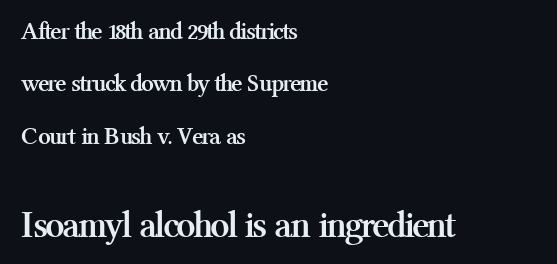
The image shows 38 px semibold serif type, upright; set left-aligned, loose line spacing (2.1x), normal letter spacing, not underlined; the second (bottom) block is 1.52x larger; medium stroke contrast and a medium x-height.
